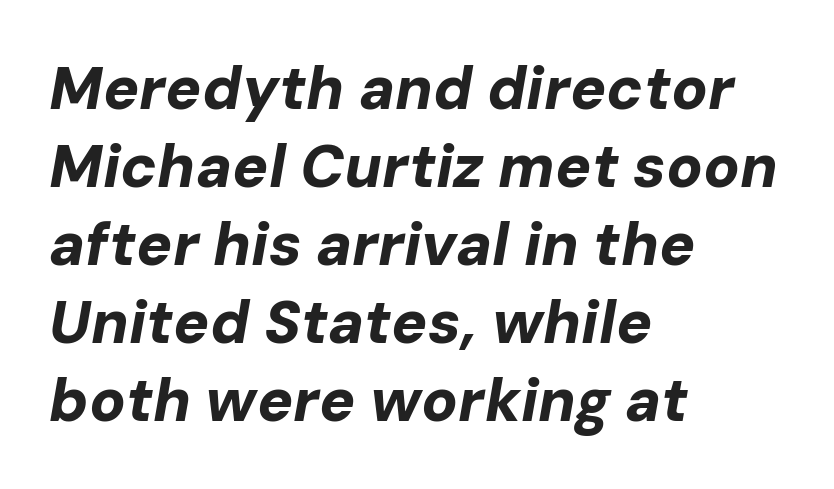
{"italic": "yes", "lean": "right", "slant_degrees": 10, "bold": "yes", "weight": "bold", "width": "normal", "stroke_contrast": "low", "x_height": "medium", "monospaced": "no", "underline": "no", "align": "left", "line_spacing": "normal", "line_spacing_ratio": 1.3, "letter_spacing": "normal", "letter_spacing_em": 0.0, "glyph_px": 60}
